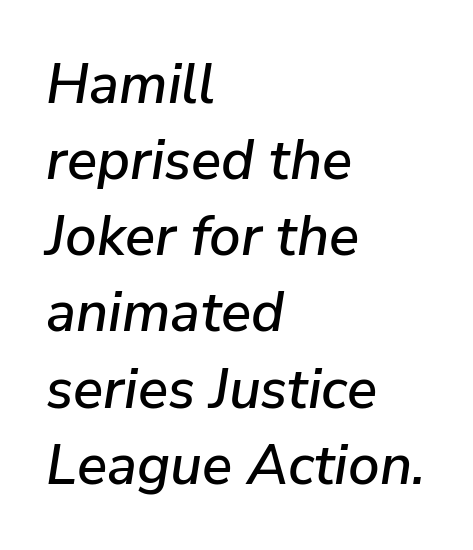
{"italic": "yes", "lean": "right", "slant_degrees": 9, "width": "normal", "stroke_contrast": "low", "x_height": "medium", "monospaced": "no", "underline": "no", "align": "left", "line_spacing": "normal", "line_spacing_ratio": 1.36, "letter_spacing": "normal", "letter_spacing_em": 0.0, "glyph_px": 56}
